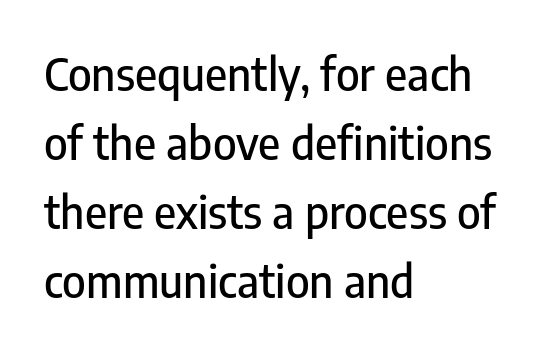
The image shows 45 px condensed sans-serif type, upright; set left-aligned, normal line spacing (1.53x), normal letter spacing, not underlined; low stroke contrast and a medium x-height.
